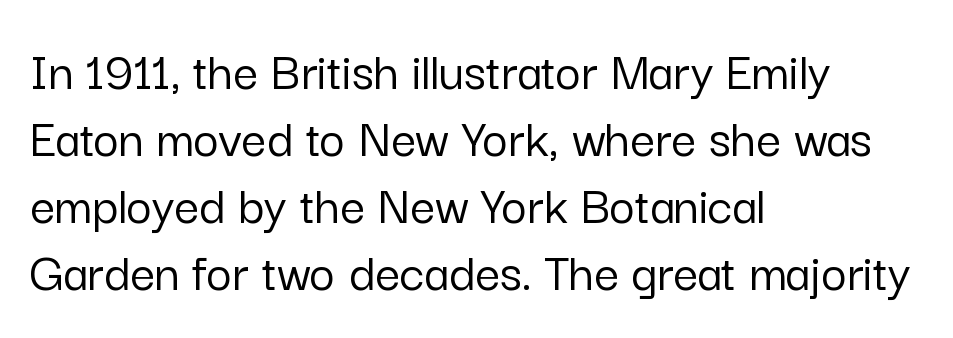
Notice how the stems are strictly vertical — no italics here. Only glyphs here, with clear space below each row. Look at the tracking — it's just the regular setting, nothing added. Spacing verdict: proportional, widths tailored to each character. The letters carry no serifs — their stems end cleanly without finishing strokes. The typesetter chose a ragged-right arrangement here.
